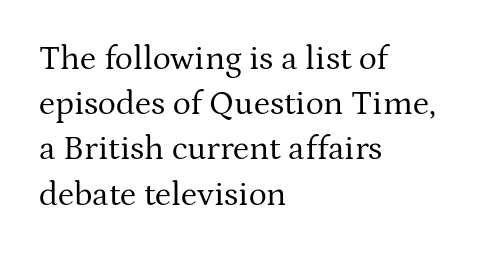
These lines keep a tight, regular rhythm from letter to letter. Leading matches the norm, producing a regular column. Beneath every word, the page is bare. Posture: vertical. Is the type heavy? It reads as light-to-regular instead.
